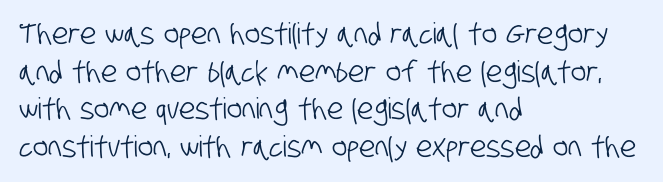
This sample has the flowing, uneven cadence of proportional lettering. The characters display no serif detailing; their extremities are plain. Unmarked baselines from the first word to the last. The type is set solid horizontally, with unmodified tracking. Does the copy run flush right? No — it runs flush left. The passage shown stacks its lines at a standard gap.
